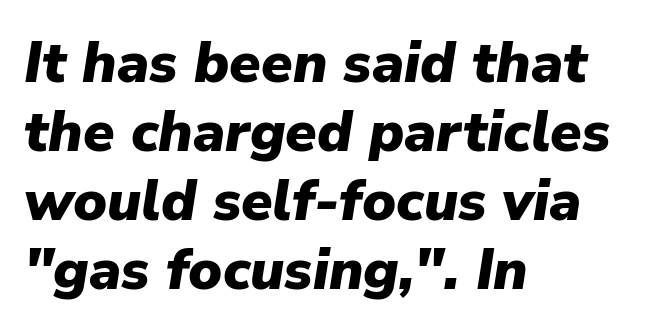
{"italic": "yes", "lean": "right", "slant_degrees": 9, "bold": "yes", "weight": "heavy", "width": "normal", "stroke_contrast": "low", "x_height": "medium", "monospaced": "no", "underline": "no", "align": "left", "line_spacing_ratio": 1.21, "letter_spacing": "normal", "letter_spacing_em": 0.0, "glyph_px": 57}
